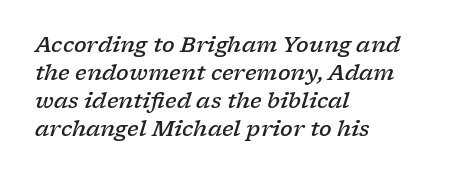
{"italic": "yes", "lean": "right", "slant_degrees": 17, "bold": "semi", "underline": "no", "align": "left", "line_spacing": "normal", "line_spacing_ratio": 1.34, "letter_spacing": "normal", "letter_spacing_em": 0.0, "glyph_px": 21}
